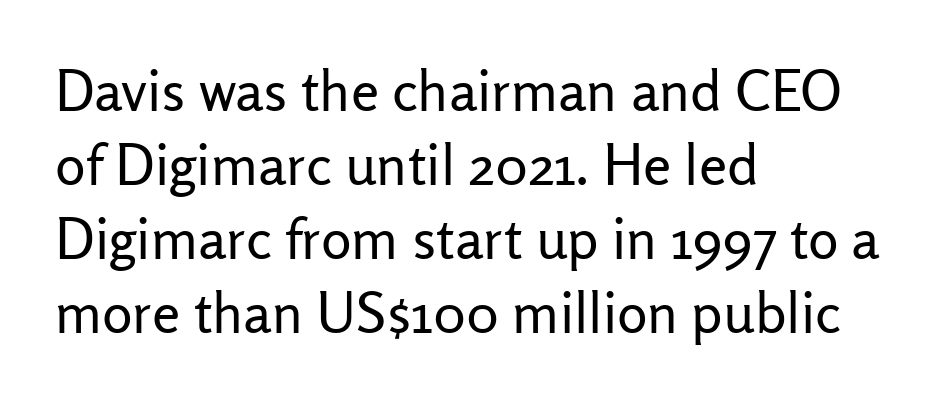
You could call the tracking neutral — neither tight nor loose. The typesetter chose a ragged-right arrangement here. Lines of text with bare space underneath. A roman cut, with each character standing at attention. Observe the absence of serifs on each vertical stroke in this sample. Do the characters align in a grid? No, the font is proportional.
